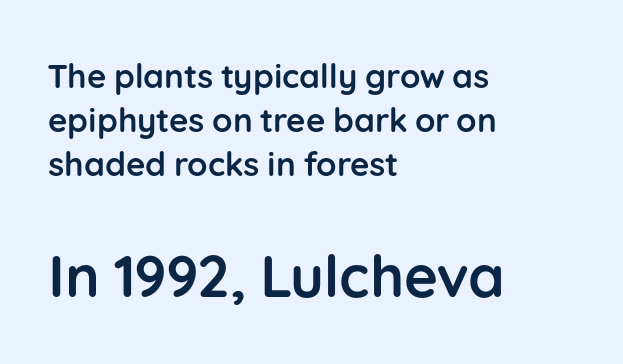
Q: Is the text bold? A: Yes.
Q: Is the text italic (slanted)? A: No, it is upright.
Q: Is the typeface a serif or a sans-serif typeface? A: Sans-serif.
Q: Is the text underlined? A: No.
Q: How is the paragraph aligned? A: Left-aligned.
Q: Is the spacing between letters normal or unusually wide? A: Normal.
Q: Is the spacing between lines tight, normal or loose? A: Normal.
Q: Which block of text is set in a larger size, the first (top) or the second (bottom)? A: The second (bottom) one.
Q: Width (condensed, normal, or wide)? A: Normal.
Q: Stroke contrast? A: Low.
Q: x-height? A: Medium.
Q: Monospaced? A: No.
